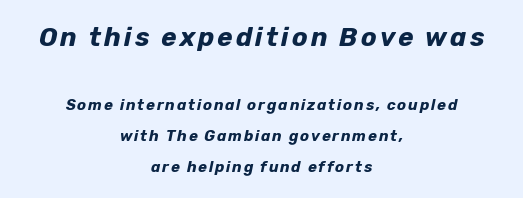
Q: Is the text bold? A: Yes.
Q: Is the text italic (slanted)? A: Yes, it leans right by about 12 degrees.
Q: Is the text underlined? A: No.
Q: How is the paragraph aligned? A: Centered.
Q: Is the spacing between lines tight, normal or loose? A: Loose.
Q: Which block of text is set in a larger size, the first (top) or the second (bottom)? A: The first (top) one.
